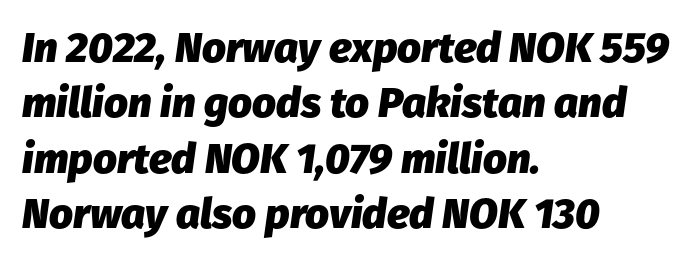
Q: Is the text bold? A: Yes.
Q: Is the text italic (slanted)? A: Yes, it leans right by about 8 degrees.
Q: Is the text underlined? A: No.
Q: How is the paragraph aligned? A: Left-aligned.
Q: Is the spacing between letters normal or unusually wide? A: Normal.
Q: Is the spacing between lines tight, normal or loose? A: Normal.
Q: Width (condensed, normal, or wide)? A: Normal.
Q: Stroke contrast? A: Low.
Q: x-height? A: Medium.
Q: Monospaced? A: No.
